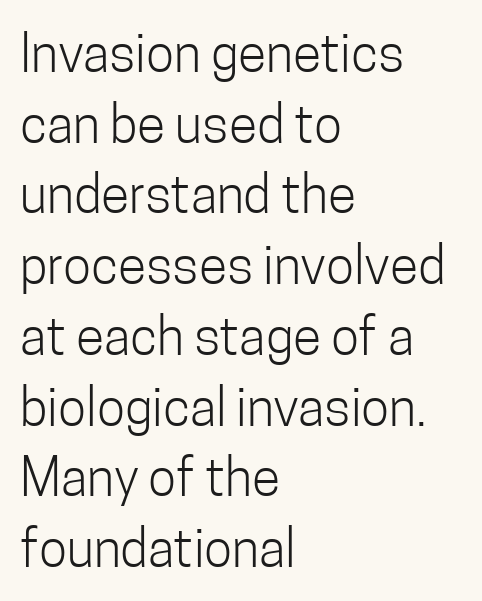
Q: Is the text bold? A: No.
Q: Is the text italic (slanted)? A: No, it is upright.
Q: Is the typeface a serif or a sans-serif typeface? A: Sans-serif.
Q: Is the text underlined? A: No.
Q: How is the paragraph aligned? A: Left-aligned.
Q: Is the spacing between letters normal or unusually wide? A: Normal.
Q: Is the spacing between lines tight, normal or loose? A: Normal.
Q: Width (condensed, normal, or wide)? A: Condensed.
Q: Stroke contrast? A: Low.
Q: x-height? A: Medium.
Q: Monospaced? A: No.
